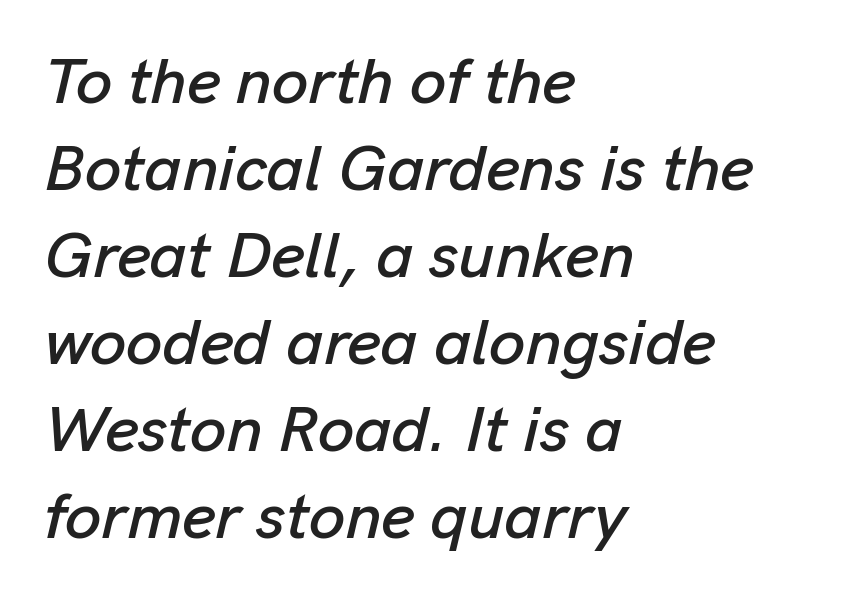
The image shows 65 px text type, italic (leaning right); set left-aligned, normal line spacing (1.34x), normal letter spacing, not underlined; low stroke contrast and a medium x-height.
